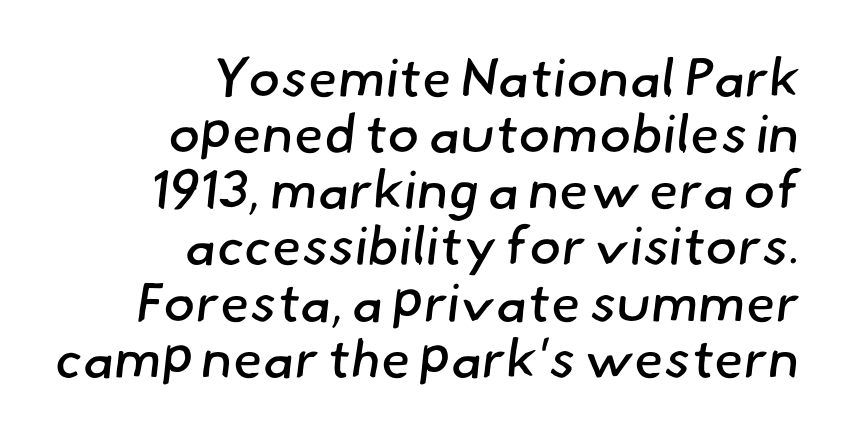
Visually the block forms a straight wall on the right and a jagged coastline on the left. The text was rendered using a sans face with plain stroke endings. Line spacing here is tight. These lines are rendered in a variable-pitch font. The face used here is rendered with its standard letterfit. The baseline area is clear.
